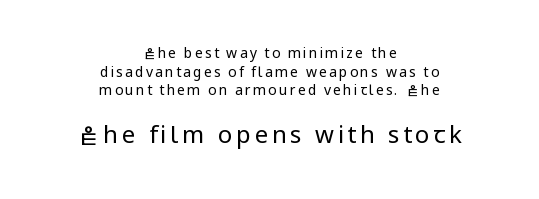
{"italic": "no", "bold": "no", "underline": "no", "align": "center", "line_spacing": "normal", "line_spacing_ratio": 1.33, "larger_block": "second", "size_ratio": 1.71, "glyph_px": 24}
